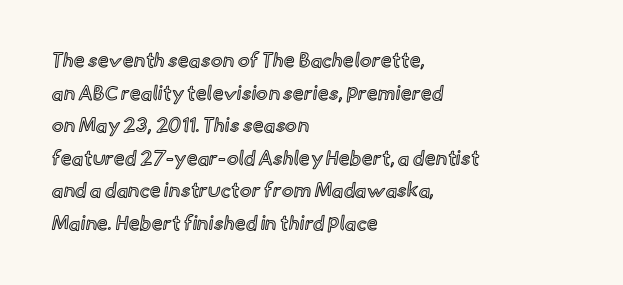
A clean baseline with only descenders dipping below it. In terms of letterspacing, this is plain default setting. Horizontally, the lines are justified to the leading edge only.
